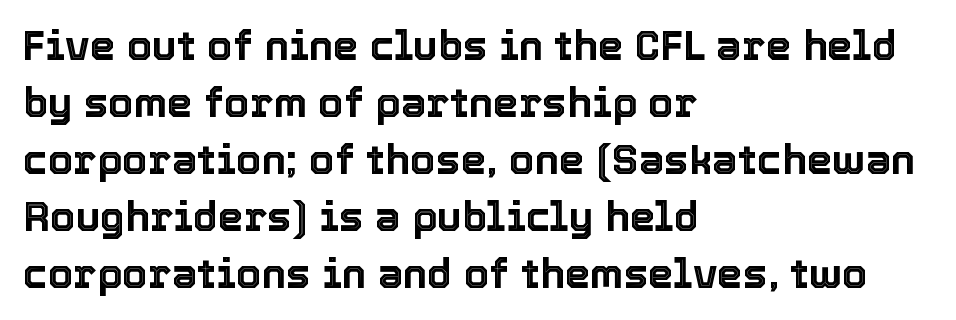
Q: Is the text italic (slanted)? A: No, it is upright.
Q: Is the text underlined? A: No.
Q: How is the paragraph aligned? A: Left-aligned.
Q: Is the spacing between letters normal or unusually wide? A: Normal.
Q: Is the spacing between lines tight, normal or loose? A: Normal.
Q: Width (condensed, normal, or wide)? A: Normal.
Q: x-height? A: Medium.
Q: Monospaced? A: No.
